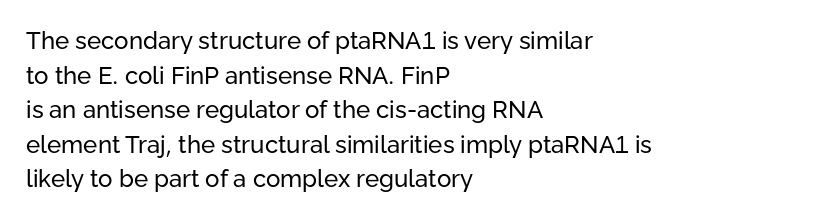
Q: Is the text bold? A: No.
Q: Is the text italic (slanted)? A: No, it is upright.
Q: Is the text underlined? A: No.
Q: How is the paragraph aligned? A: Left-aligned.
Q: Is the spacing between letters normal or unusually wide? A: Normal.
Q: Is the spacing between lines tight, normal or loose? A: Normal.
